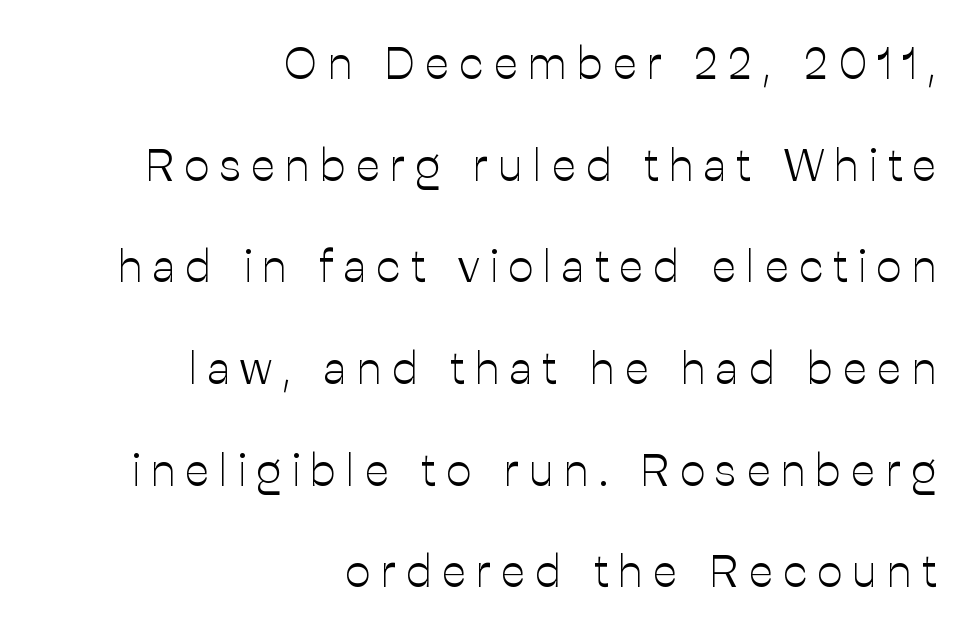
The image shows 45 px light sans-serif type, upright; set right-aligned, loose line spacing (2.26x), unusually wide letter spacing (+0.23 em), not underlined; low stroke contrast and a medium x-height.
